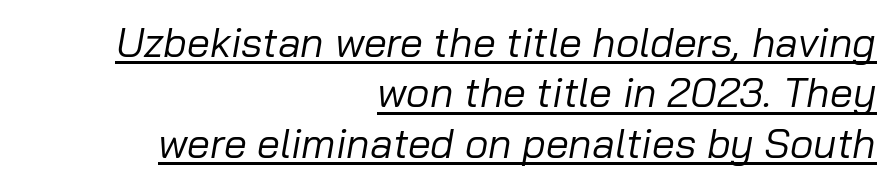
{"italic": "yes", "lean": "right", "slant_degrees": 10, "bold": "no", "weight": "regular", "width": "normal", "stroke_contrast": "low", "x_height": "medium", "monospaced": "no", "underline": "yes", "align": "right", "line_spacing_ratio": 1.23, "letter_spacing": "normal", "letter_spacing_em": 0.0, "glyph_px": 41}
